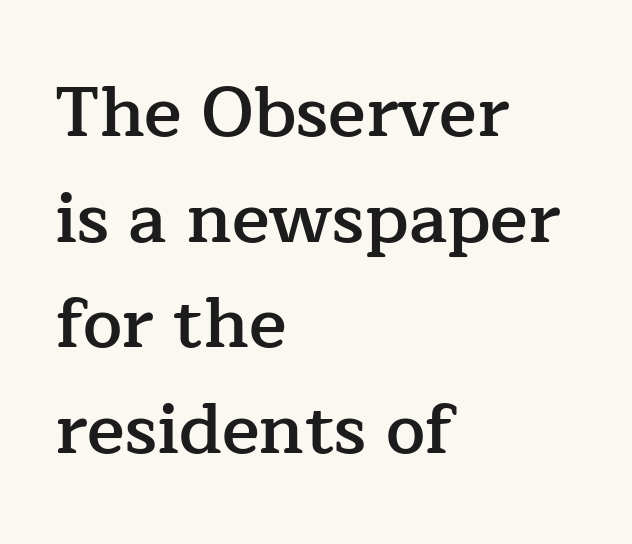
When letters stand straight like this, we call the style roman or upright. Weight: semibold (demi). The typeface chosen for these lines features serifs. Rows of type keep a routine distance in the vertical direction. Teacher's note: observe the even left margin — that is flush-left alignment.
